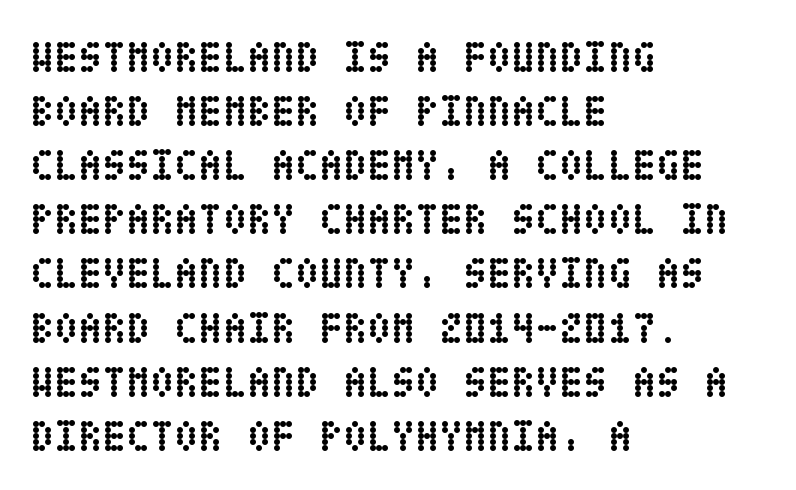
What stands out about the letter spacing? Nothing — it is the standard amount. The lettering stays uniformly vertical, giving the passage a roman look. The passage shown is not underscored anywhere. The characters look thick and weighty, a clear bold. Horizontally, the lines are justified to the leading edge only.
